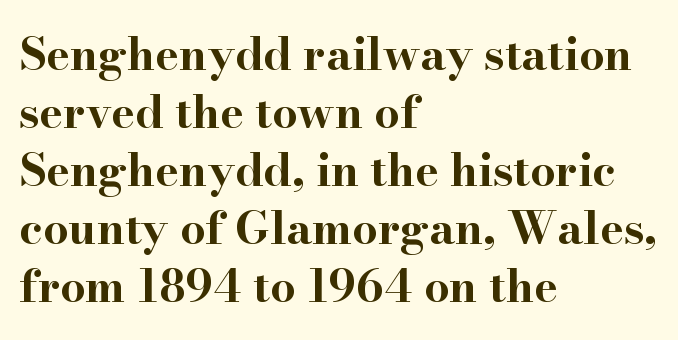
Q: Is the text bold? A: Yes.
Q: Is the text italic (slanted)? A: No, it is upright.
Q: Is the typeface a serif or a sans-serif typeface? A: Serif.
Q: Is the text underlined? A: No.
Q: How is the paragraph aligned? A: Left-aligned.
Q: Is the spacing between letters normal or unusually wide? A: Normal.
Q: Is the spacing between lines tight, normal or loose? A: Normal.
Q: Width (condensed, normal, or wide)? A: Wide.
Q: Stroke contrast? A: High.
Q: x-height? A: Small.
Q: Monospaced? A: No.
